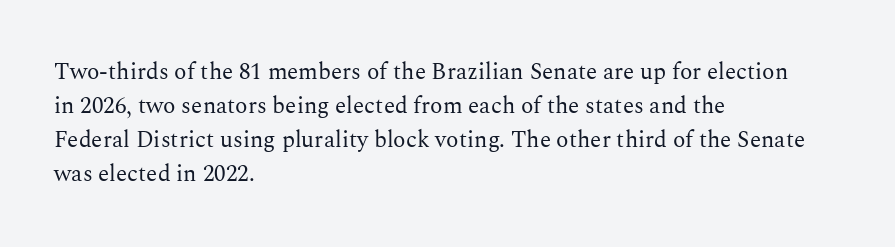
The type sits square on the baseline with zero lean. Stem width sits at or under what a default text font uses. Horizontally, the lines are justified to the leading edge only. This sample keeps an unexceptional amount of space between lines. The space beneath each line is pristine and unruled. There is no visible air inserted between adjacent glyphs.
